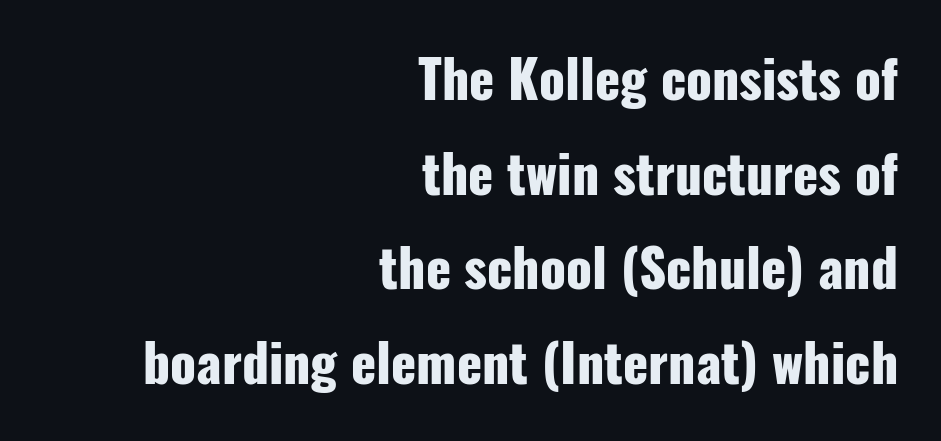
The image shows 52 px heavy, condensed sans-serif type, upright; set right-aligned, line spacing 1.82x, normal letter spacing, not underlined; low stroke contrast and a medium x-height.
